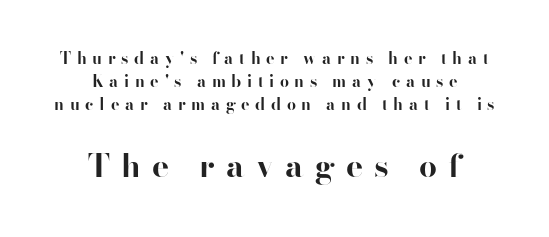
The image shows 32 px bold sans-serif type, upright; set centered, normal line spacing (1.45x), unusually wide letter spacing (+0.35 em), not underlined; the second (bottom) block is 2.0x larger; high stroke contrast and a small x-height.
